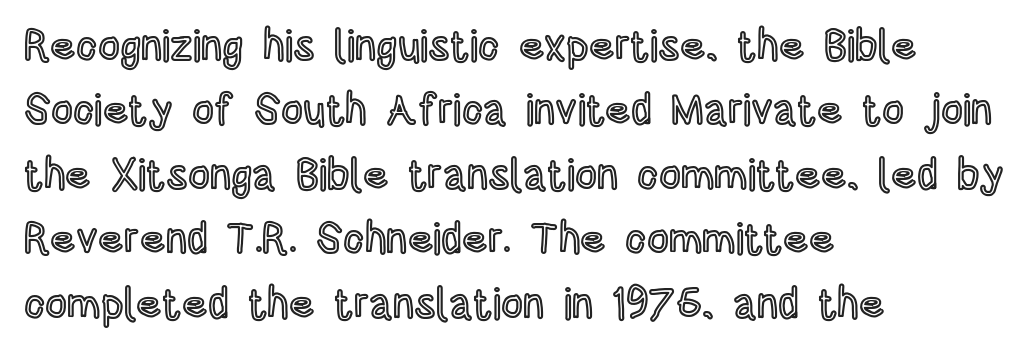
Q: Is the text italic (slanted)? A: No, it is upright.
Q: Is the text underlined? A: No.
Q: How is the paragraph aligned? A: Left-aligned.
Q: Is the spacing between letters normal or unusually wide? A: Normal.
Q: Is the spacing between lines tight, normal or loose? A: Normal.
Q: Width (condensed, normal, or wide)? A: Condensed.
Q: x-height? A: Large.
Q: Monospaced? A: No.
